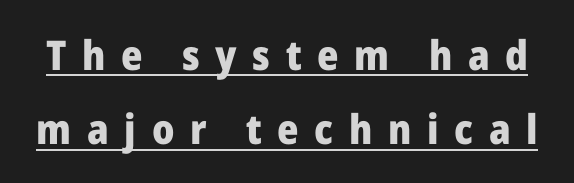
The image shows 41 px heavy sans-serif type, upright; set line spacing 1.81x, unusually wide letter spacing (+0.38 em), underlined; low stroke contrast and a medium x-height.
